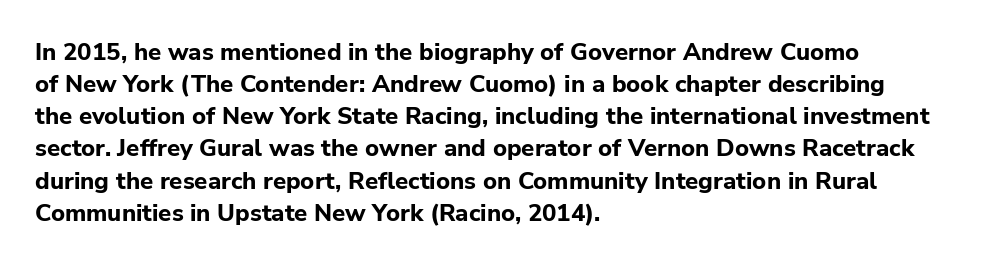
The image shows 24 px bold type, upright; set left-aligned, normal line spacing (1.34x), normal letter spacing, not underlined.
